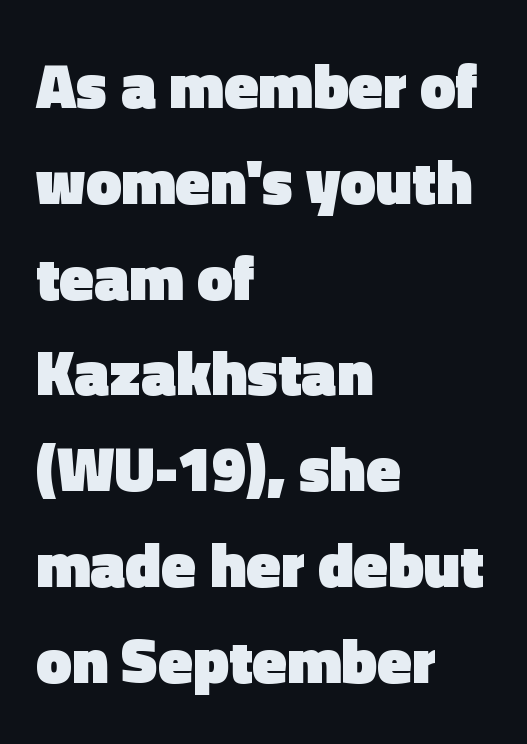
{"serif": "no", "italic": "no", "bold": "yes", "weight": "heavy", "width": "normal", "x_height": "medium", "monospaced": "no", "underline": "no", "align": "left", "line_spacing": "normal", "line_spacing_ratio": 1.52, "letter_spacing": "normal", "letter_spacing_em": 0.0, "glyph_px": 63}
